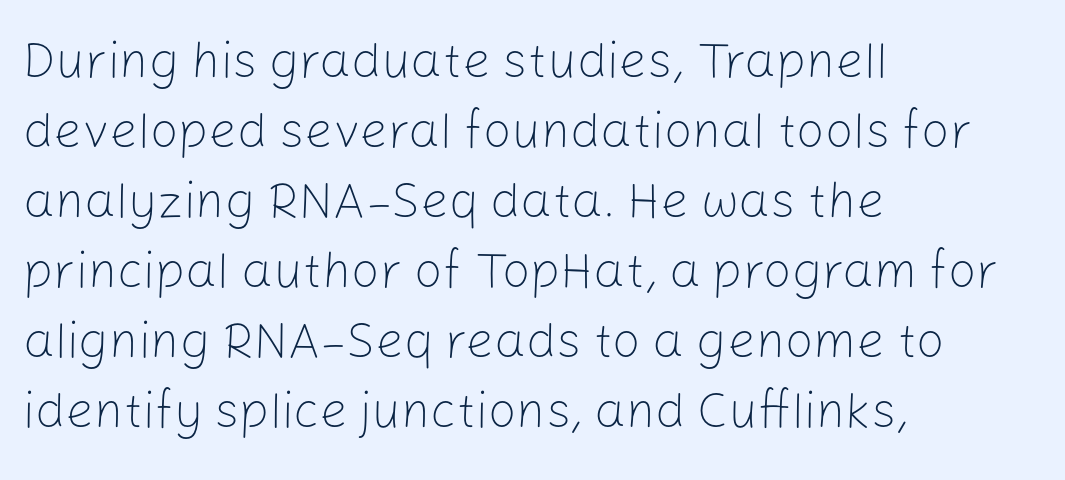
Q: Is the text bold? A: No.
Q: Is the text italic (slanted)? A: No, it is upright.
Q: Is the typeface a serif or a sans-serif typeface? A: Sans-serif.
Q: Is the text underlined? A: No.
Q: How is the paragraph aligned? A: Left-aligned.
Q: Is the spacing between letters normal or unusually wide? A: Normal.
Q: Is the spacing between lines tight, normal or loose? A: Normal.
Q: Width (condensed, normal, or wide)? A: Normal.
Q: Stroke contrast? A: Low.
Q: x-height? A: Medium.
Q: Monospaced? A: No.
